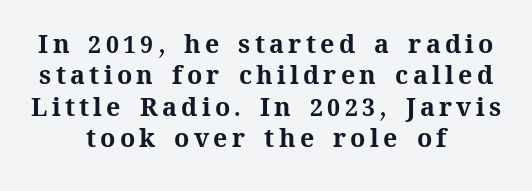
{"italic": "no", "bold": "yes", "underline": "no", "align": "center", "line_spacing": "normal", "line_spacing_ratio": 1.26, "glyph_px": 25}
